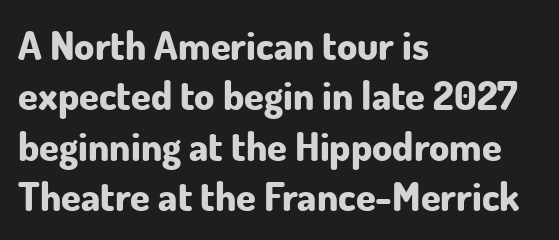
Q: Is the text bold? A: Yes.
Q: Is the text italic (slanted)? A: No, it is upright.
Q: Is the typeface a serif or a sans-serif typeface? A: Sans-serif.
Q: Is the text underlined? A: No.
Q: How is the paragraph aligned? A: Left-aligned.
Q: Is the spacing between letters normal or unusually wide? A: Normal.
Q: Is the spacing between lines tight, normal or loose? A: Normal.
Q: Width (condensed, normal, or wide)? A: Normal.
Q: Stroke contrast? A: Low.
Q: x-height? A: Small.
Q: Monospaced? A: No.
